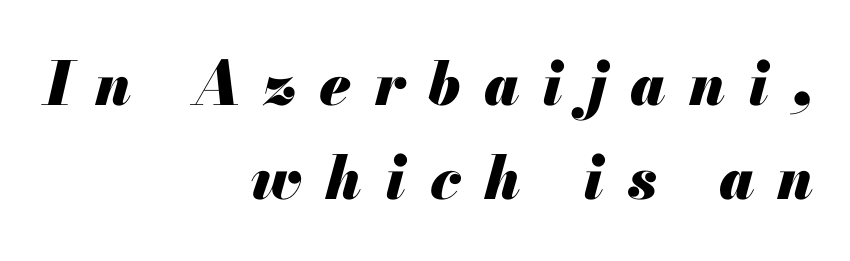
The image shows 60 px heavy type, italic (leaning right); set right-aligned, normal line spacing (1.57x), unusually wide letter spacing (+0.39 em), not underlined; medium stroke contrast and a small x-height.
